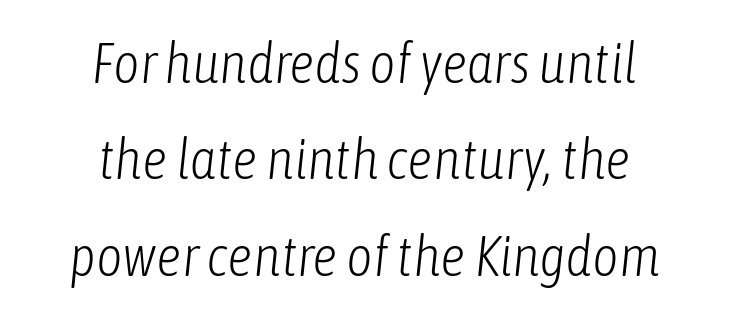
Q: Is the text bold? A: No.
Q: Is the text italic (slanted)? A: Yes, it leans right by about 6 degrees.
Q: Is the text underlined? A: No.
Q: How is the paragraph aligned? A: Centered.
Q: Is the spacing between letters normal or unusually wide? A: Normal.
Q: Is the spacing between lines tight, normal or loose? A: Normal.
Q: Width (condensed, normal, or wide)? A: Condensed.
Q: Stroke contrast? A: Low.
Q: x-height? A: Medium.
Q: Monospaced? A: No.
